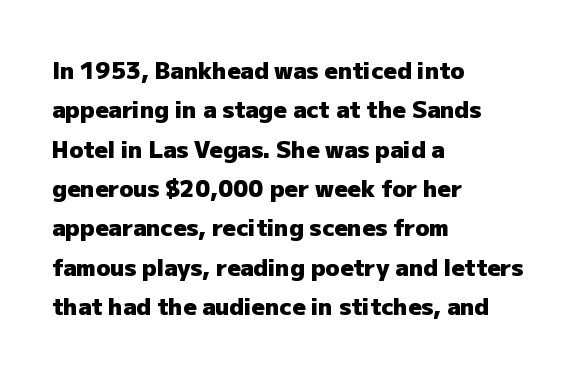
The image shows 23 px bold type, upright; set left-aligned, line spacing 1.71x, normal letter spacing, not underlined.
